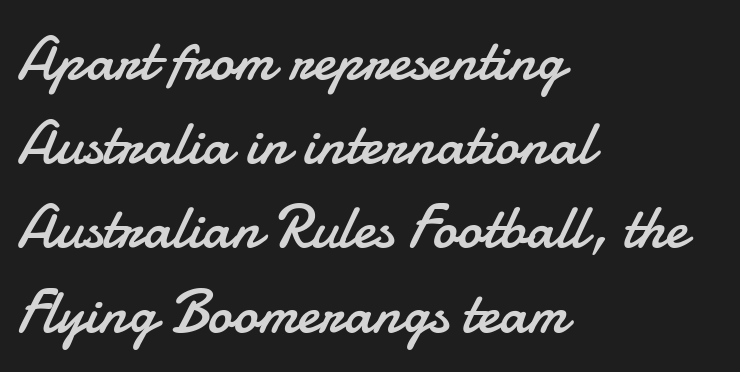
Varying glyph widths throughout — classic text-font behaviour. The designer left line spacing at the default. Beneath every word, the page is bare. The weight would be labelled regular, book, light, or lighter still. A typesetter would call this zero additional tracking.
